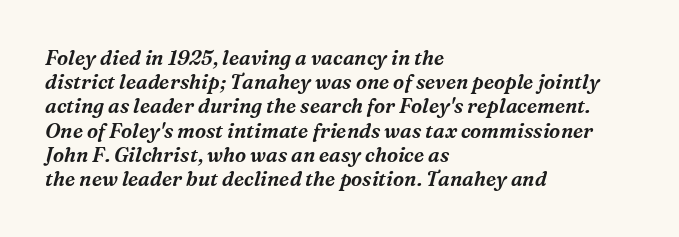
Default kerning and tracking; the words read as compact shapes. No word sits above an underline. Where is the straight margin? On the left. Slant detected: the letters are inclined.
